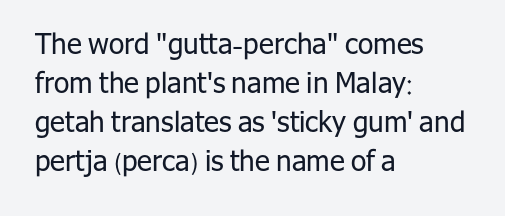
The image shows 28 px regular-weight sans-serif type, upright; set left-aligned, normal line spacing (1.39x), normal letter spacing, not underlined; low stroke contrast and a medium x-height.
